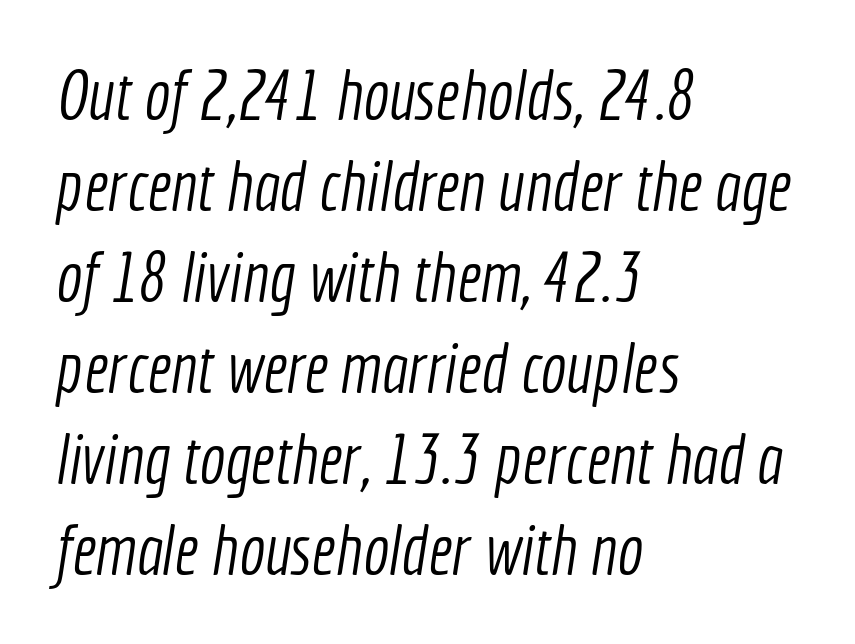
Spacing between characters is what you'd get straight out of the box. One-word summary of the alignment: left. Honestly, there is no underline to notice here at all. This sample has the flowing, uneven cadence of proportional lettering. Is there much room between lines? A standard amount, neither cramped nor airy. Stems here are at most as thick as an everyday book face.
